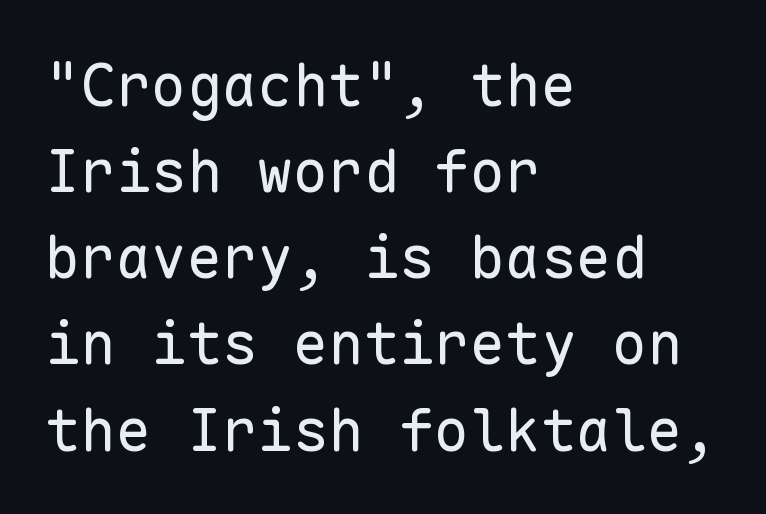
The image shows 59 px regular-weight sans-serif type, upright, monospaced; set left-aligned, normal line spacing (1.46x), normal letter spacing, not underlined; low stroke contrast and a medium x-height.
